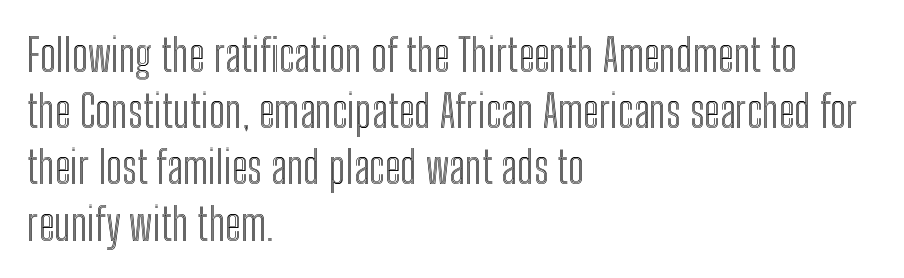
{"italic": "no", "width": "condensed", "x_height": "medium", "monospaced": "no", "underline": "no", "align": "left", "line_spacing": "normal", "line_spacing_ratio": 1.25, "letter_spacing": "normal", "letter_spacing_em": 0.0, "glyph_px": 45}
